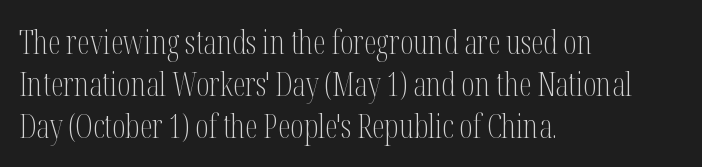
These lines stack with their left ends in a neat column. The rendering keeps characters at their native spacing. Regarding serifs, this sample has them. You could not count columns in this text — the font is proportionally spaced.
